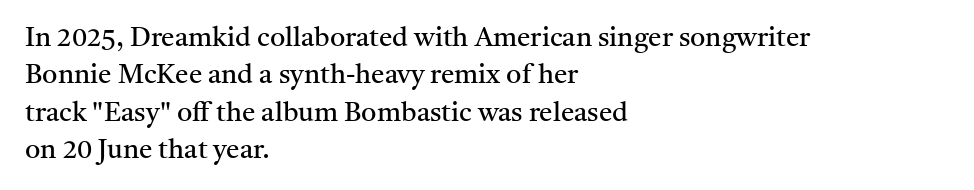
Interline gaps are of average width in this sample. Inter-character spacing is left at the font's built-in metrics. If you drew a line through each stem, it would be perfectly vertical. Words float on clear page, feet unadorned. Each line starts at the same left margin while the right side varies.
